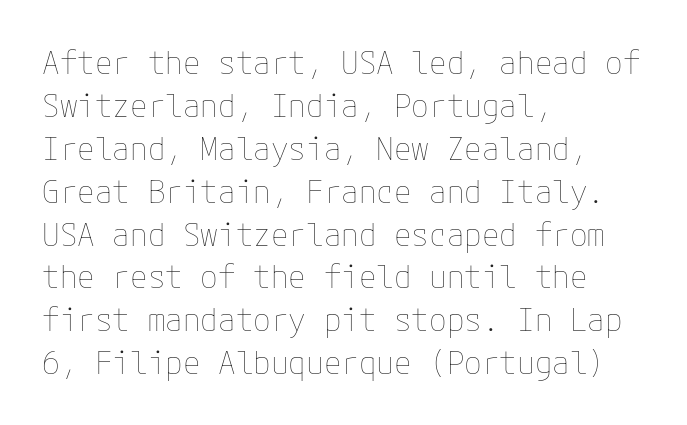
The image shows 32 px thin type, upright; set left-aligned, normal line spacing (1.34x), normal letter spacing, not underlined; low stroke contrast and a medium x-height.
